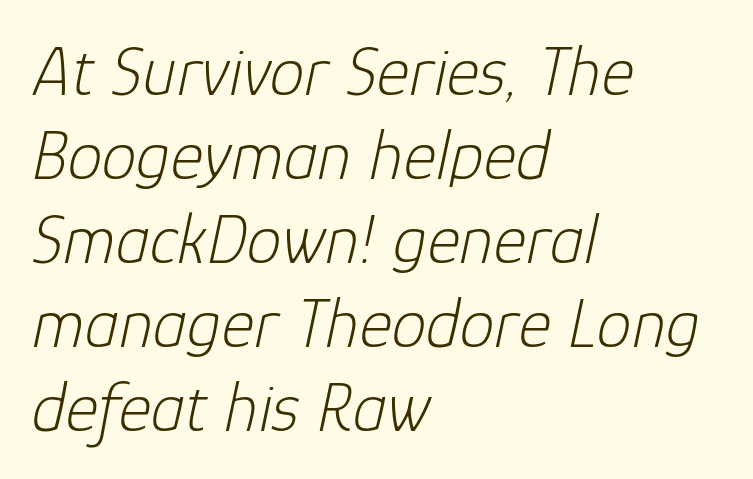
The image shows 70 px light type, italic (leaning right); set left-aligned, line spacing 1.2x, normal letter spacing, not underlined; low stroke contrast and a medium x-height.
